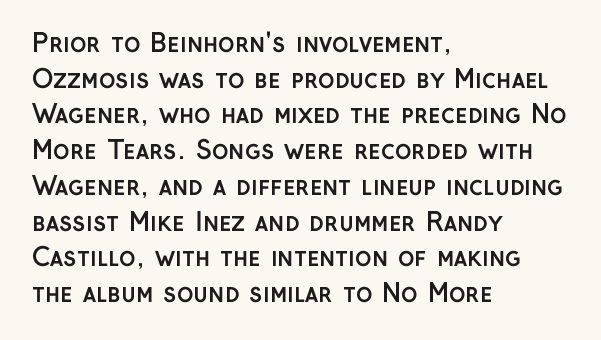
{"italic": "no", "bold": "yes", "underline": "no", "align": "left", "line_spacing": "normal", "line_spacing_ratio": 1.43, "letter_spacing": "normal", "letter_spacing_em": 0.0, "glyph_px": 25}
